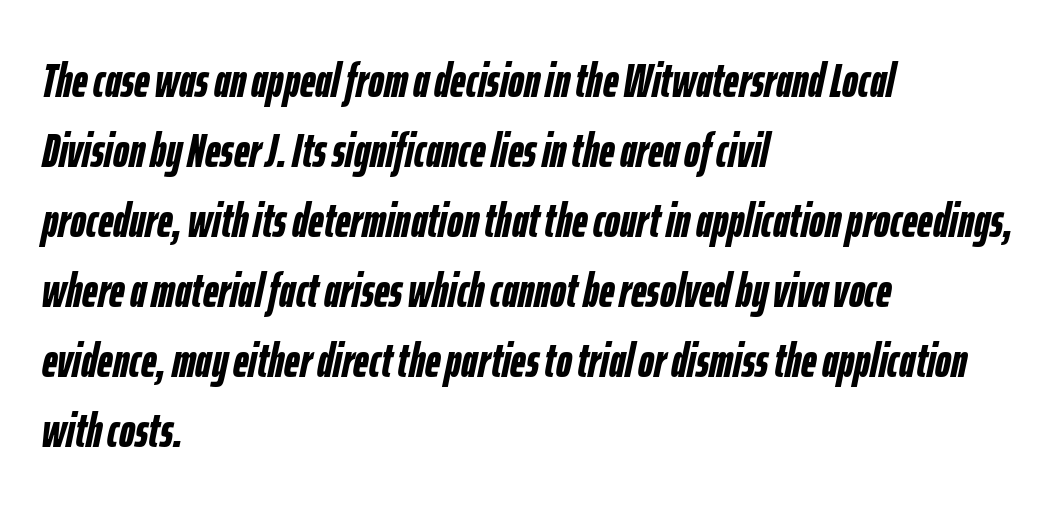
{"italic": "yes", "lean": "right", "slant_degrees": 12, "bold": "yes", "weight": "semibold", "width": "condensed", "stroke_contrast": "low", "x_height": "medium", "monospaced": "no", "underline": "no", "align": "left", "line_spacing": "normal", "line_spacing_ratio": 1.46, "letter_spacing": "normal", "letter_spacing_em": 0.0, "glyph_px": 48}
